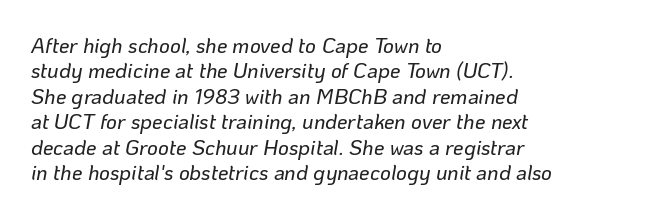
Q: Is the text italic (slanted)? A: Yes, it leans right by about 10 degrees.
Q: Is the text underlined? A: No.
Q: How is the paragraph aligned? A: Left-aligned.
Q: Is the spacing between letters normal or unusually wide? A: Normal.
